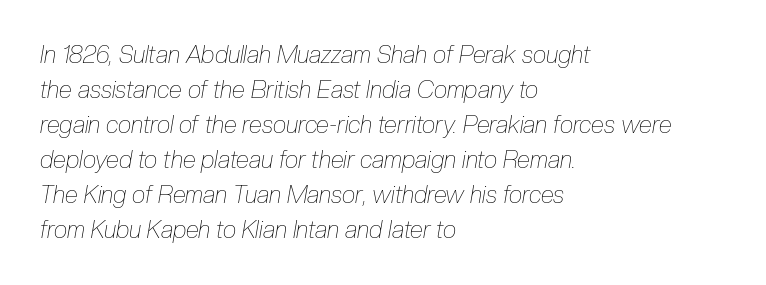
Posture: slanted. Descenders hang freely into open space. Which margin do the lines hug? The left one — the right edge is uneven. A typesetter would call this leading conventional body-copy spacing. Letter spacing: default.
